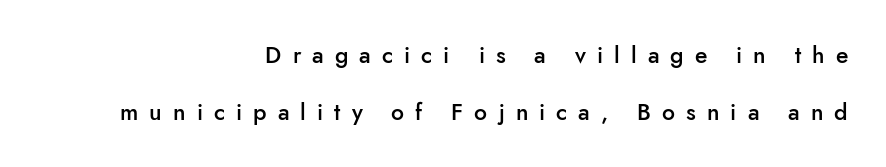
{"italic": "no", "bold": "semi", "underline": "no", "align": "right", "line_spacing": "loose", "line_spacing_ratio": 2.47, "letter_spacing": "wide", "letter_spacing_em": 0.48, "glyph_px": 23}
